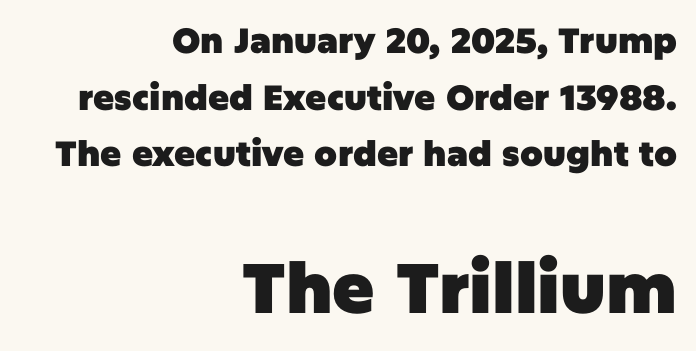
Q: Is the text bold? A: Yes.
Q: Is the text italic (slanted)? A: No, it is upright.
Q: Is the typeface a serif or a sans-serif typeface? A: Sans-serif.
Q: Is the text underlined? A: No.
Q: How is the paragraph aligned? A: Right-aligned.
Q: Is the spacing between letters normal or unusually wide? A: Normal.
Q: Is the spacing between lines tight, normal or loose? A: Normal.
Q: Which block of text is set in a larger size, the first (top) or the second (bottom)? A: The second (bottom) one.
Q: Width (condensed, normal, or wide)? A: Normal.
Q: Stroke contrast? A: Low.
Q: x-height? A: Large.
Q: Monospaced? A: No.
